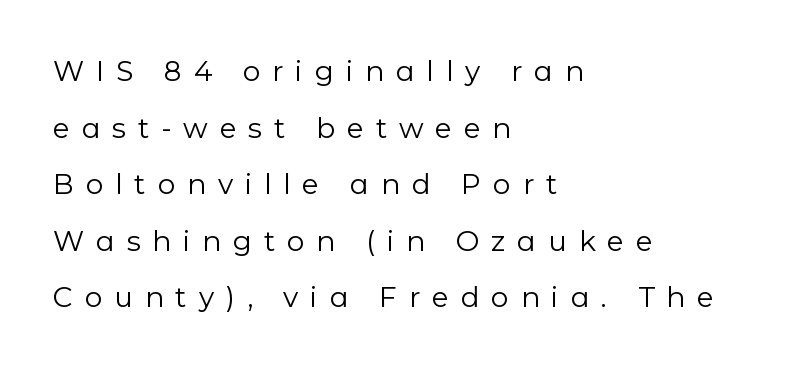
Q: Is the text bold? A: No.
Q: Is the text italic (slanted)? A: No, it is upright.
Q: Is the typeface a serif or a sans-serif typeface? A: Sans-serif.
Q: Is the text underlined? A: No.
Q: How is the paragraph aligned? A: Left-aligned.
Q: Is the spacing between letters normal or unusually wide? A: Unusually wide.
Q: Is the spacing between lines tight, normal or loose? A: Loose.
Q: Width (condensed, normal, or wide)? A: Normal.
Q: Stroke contrast? A: Low.
Q: x-height? A: Medium.
Q: Monospaced? A: No.
